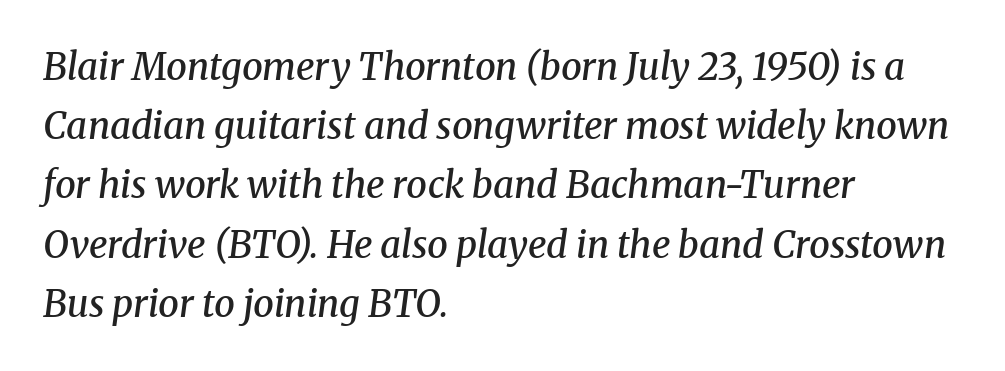
The typesetting leans somewhat heavy: a semibold. The face used here is proportionally spaced, like ordinary book or web type. These lines are set flush left with a ragged right edge. The block of text has a typical density, with ordinary space between rows.
